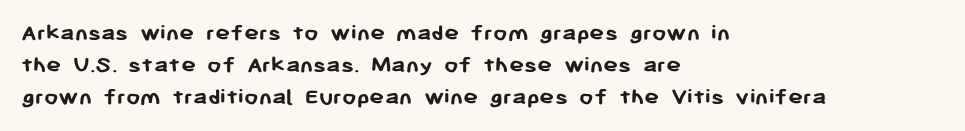
The typesetter chose a ragged-right arrangement here. The line texture is even and compact thanks to regular tracking. Summary of weight: heavy, a full bold. Vertically, the passage feels balanced, rows spaced as you'd expect. In terms of posture, this sample is upright.
